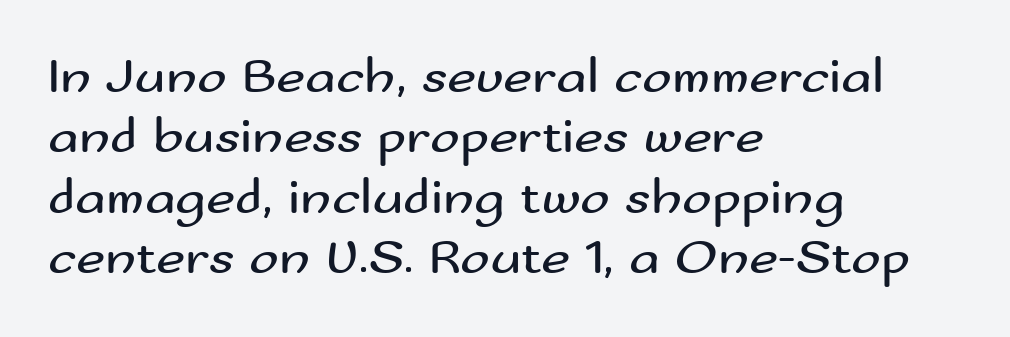
The image shows 50 px regular-weight, wide sans-serif type, upright; set left-aligned, line spacing 1.21x, normal letter spacing, not underlined; medium stroke contrast and a small x-height.
